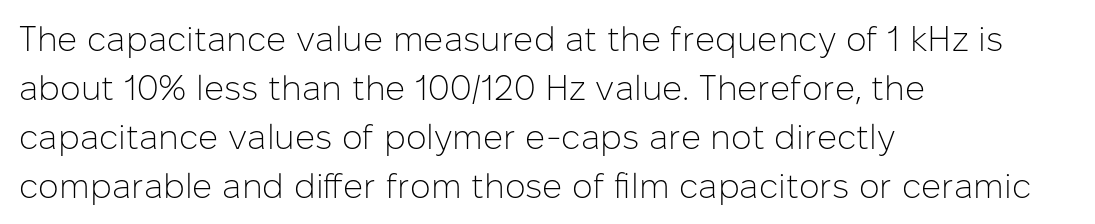
Q: Is the text bold? A: No.
Q: Is the text italic (slanted)? A: No, it is upright.
Q: Is the typeface a serif or a sans-serif typeface? A: Sans-serif.
Q: Is the text underlined? A: No.
Q: How is the paragraph aligned? A: Left-aligned.
Q: Is the spacing between letters normal or unusually wide? A: Normal.
Q: Is the spacing between lines tight, normal or loose? A: Normal.
Q: Width (condensed, normal, or wide)? A: Normal.
Q: Stroke contrast? A: Low.
Q: x-height? A: Medium.
Q: Monospaced? A: No.
